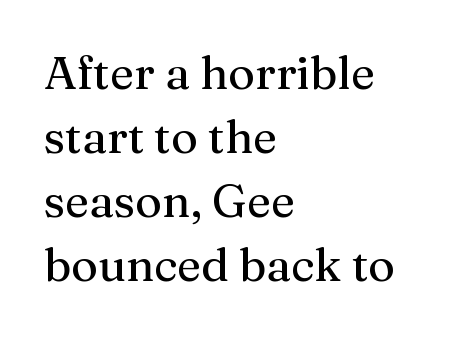
Which margin do the lines hug? The left one — the right edge is uneven. The rendering uses natural spacing where letterforms have individual widths. Quick note: underline off. The letters stand upright; this is a roman face.
